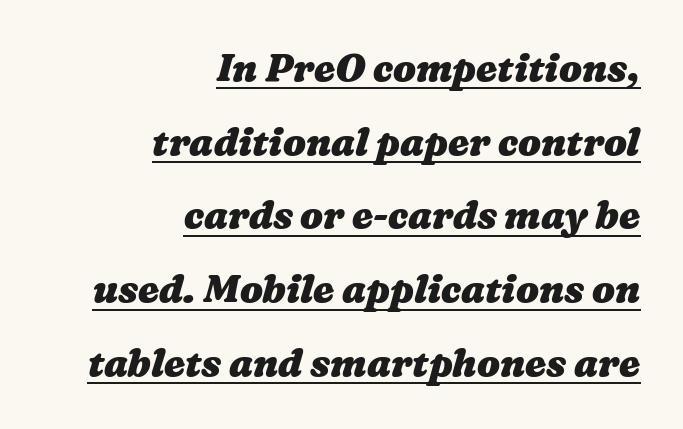
Q: Is the text bold? A: Yes.
Q: Is the text underlined? A: Yes.
Q: How is the paragraph aligned? A: Right-aligned.
Q: Is the spacing between letters normal or unusually wide? A: Normal.
Q: Is the spacing between lines tight, normal or loose? A: Loose.
Q: Width (condensed, normal, or wide)? A: Wide.
Q: Stroke contrast? A: Medium.
Q: x-height? A: Medium.
Q: Monospaced? A: No.
